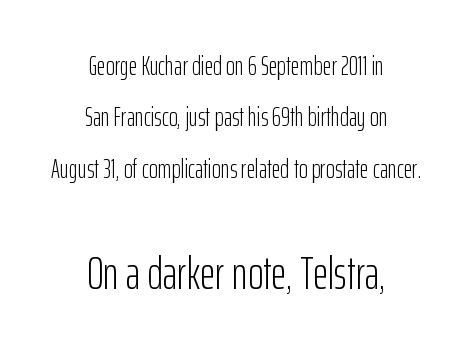
Neither beginnings nor endings align; midpoints do. Vertical strokes here are truly vertical. The composition opens small and finishes big. Lines of text with bare space underneath.
